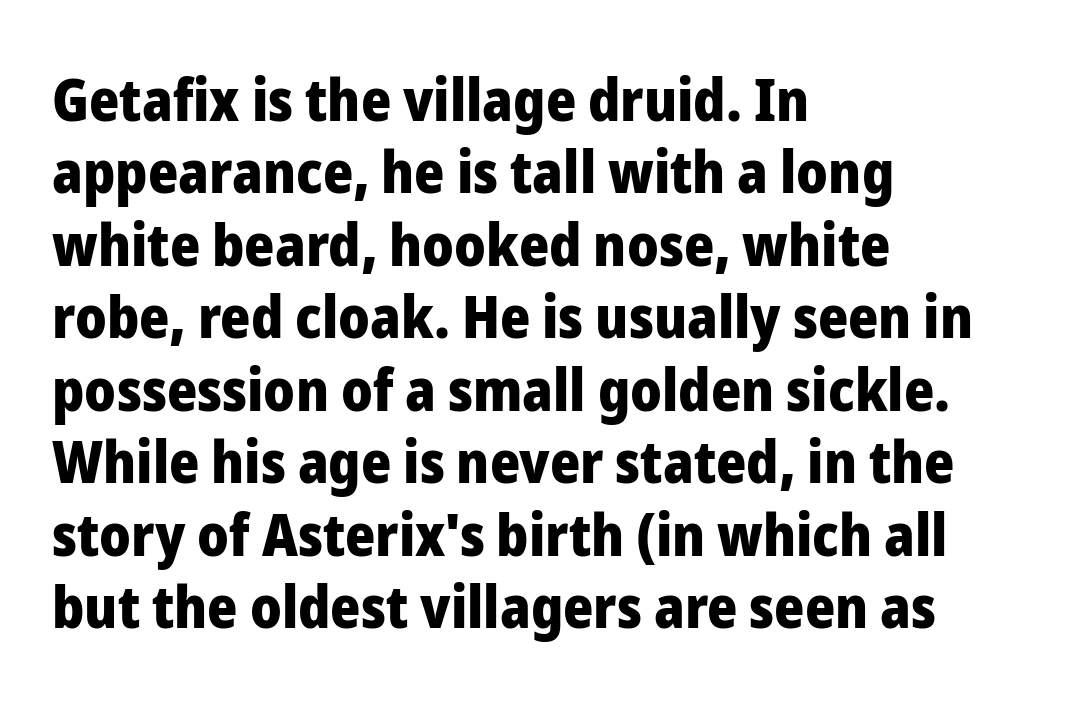
{"serif": "no", "italic": "no", "bold": "yes", "weight": "heavy", "width": "normal", "stroke_contrast": "low", "x_height": "medium", "monospaced": "no", "underline": "no", "align": "left", "line_spacing": "normal", "line_spacing_ratio": 1.25, "letter_spacing": "normal", "letter_spacing_em": 0.0, "glyph_px": 58}
